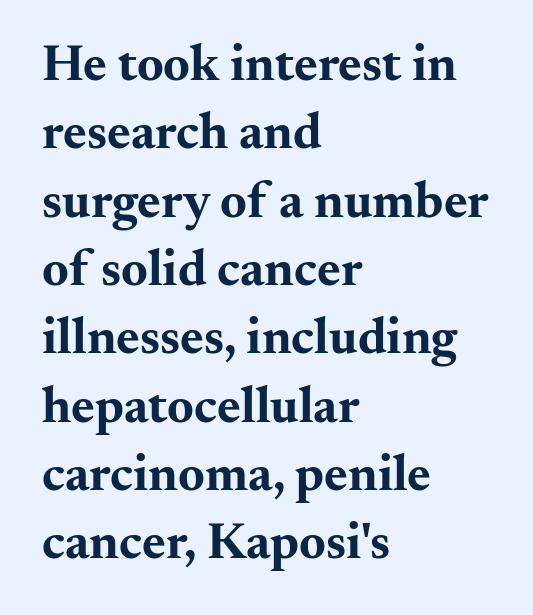
{"serif": "yes", "italic": "no", "bold": "yes", "weight": "bold", "width": "wide", "stroke_contrast": "medium", "x_height": "small", "monospaced": "no", "underline": "no", "align": "left", "line_spacing": "normal", "line_spacing_ratio": 1.34, "letter_spacing": "normal", "letter_spacing_em": 0.0, "glyph_px": 51}
